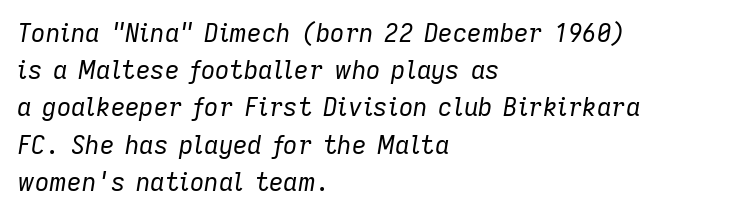
Q: Is the text bold? A: No.
Q: Is the text italic (slanted)? A: Yes, it leans right by about 9 degrees.
Q: Is the text underlined? A: No.
Q: How is the paragraph aligned? A: Left-aligned.
Q: Is the spacing between letters normal or unusually wide? A: Normal.
Q: Is the spacing between lines tight, normal or loose? A: Normal.
